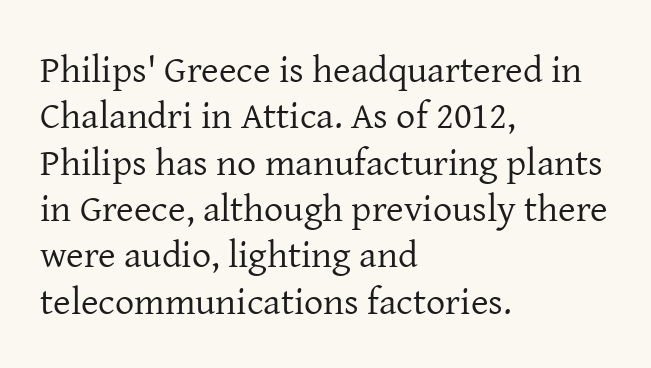
{"serif": "yes", "italic": "no", "bold": "no", "weight": "regular", "width": "normal", "stroke_contrast": "low", "x_height": "medium", "monospaced": "no", "underline": "no", "align": "left", "line_spacing_ratio": 1.22, "letter_spacing": "normal", "letter_spacing_em": 0.0, "glyph_px": 38}
